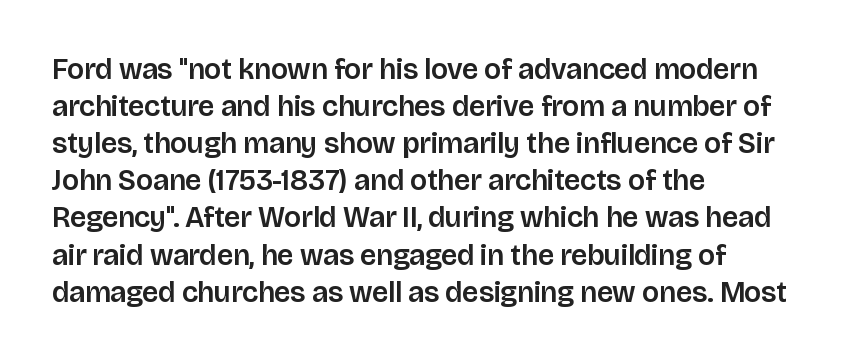
Rows of type keep a routine distance in the vertical direction. Look at the bottom of the vertical strokes: they stop flat, with no serifs. Every row of glyphs begins at an identical x-position on the left. Nobody touched the tracking dial on this one. Honestly, there is no underline to notice here at all. Do the letters lean? They stand straight.
